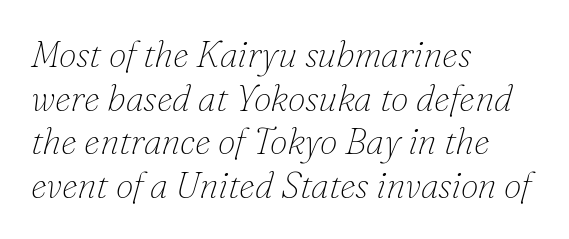
Stems here are at most as thick as an everyday book face. The ragged edge is on the right, which tells us the setting is flush left. The rendering keeps characters at their native spacing. Note the varied advance widths — an 'i' is clearly narrower than an 'm'. Underlining? Definitely not there.
